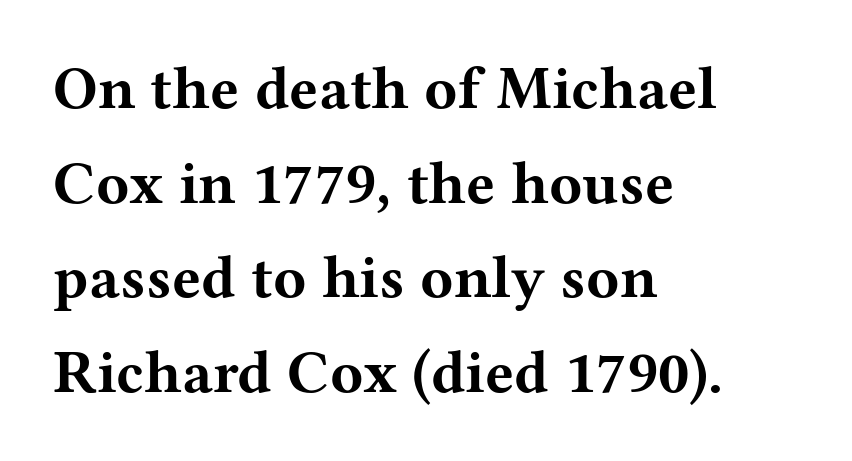
Any mark beneath the type? The region is blank. In terms of letterform style, serifs are clearly present. The letterforms sit shoulder to shoulder at normal distance. Varying glyph widths throughout — classic text-font behaviour.
